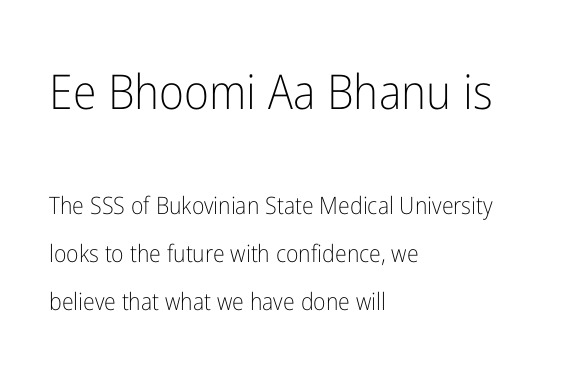
Q: Is the text bold? A: No.
Q: Is the text italic (slanted)? A: No, it is upright.
Q: Is the typeface a serif or a sans-serif typeface? A: Sans-serif.
Q: Is the text underlined? A: No.
Q: How is the paragraph aligned? A: Left-aligned.
Q: Is the spacing between letters normal or unusually wide? A: Normal.
Q: Is the spacing between lines tight, normal or loose? A: Loose.
Q: Which block of text is set in a larger size, the first (top) or the second (bottom)? A: The first (top) one.
Q: Width (condensed, normal, or wide)? A: Condensed.
Q: Stroke contrast? A: Low.
Q: x-height? A: Medium.
Q: Monospaced? A: No.
